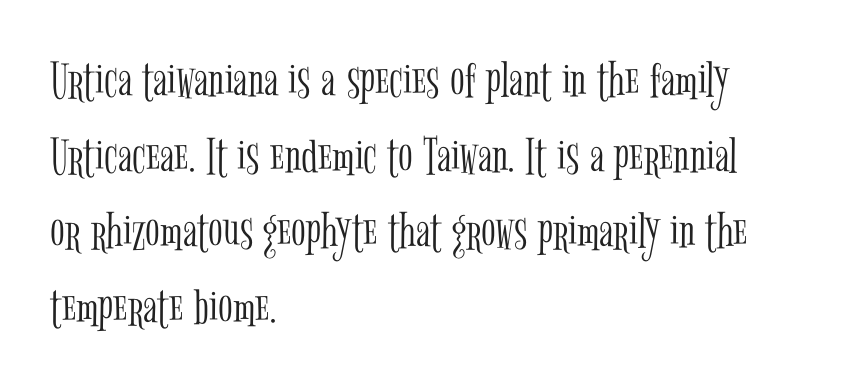
{"serif": "yes", "italic": "no", "bold": "no", "weight": "light", "width": "condensed", "stroke_contrast": "low", "x_height": "medium", "monospaced": "no", "underline": "no", "align": "left", "line_spacing": "normal", "line_spacing_ratio": 1.4, "letter_spacing": "normal", "letter_spacing_em": 0.0, "glyph_px": 54}
